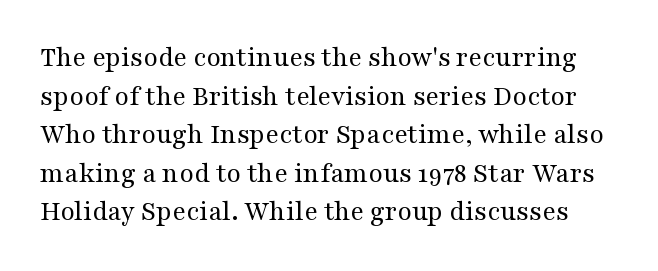
The lettering stays uniformly vertical, giving the passage a roman look. Words appear dense and cohesive because spacing is normal. Beneath every word, the page is bare. Spacing verdict: proportional, widths tailored to each character. Regarding serifs, this sample has them. Compared with a typical body face, this is equally light or lighter still.
